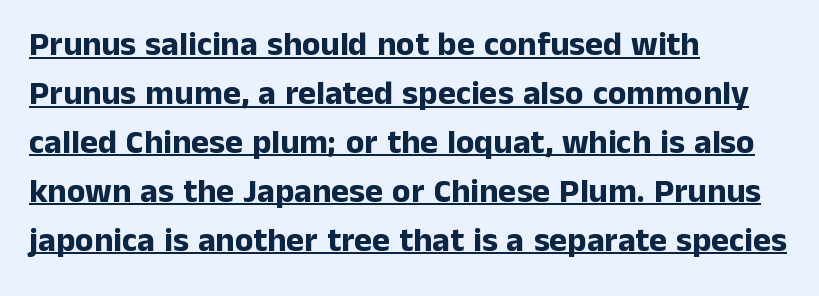
Q: Is the text bold? A: Yes.
Q: Is the text italic (slanted)? A: No, it is upright.
Q: Is the typeface a serif or a sans-serif typeface? A: Sans-serif.
Q: Is the text underlined? A: Yes.
Q: How is the paragraph aligned? A: Left-aligned.
Q: Is the spacing between letters normal or unusually wide? A: Normal.
Q: Is the spacing between lines tight, normal or loose? A: Normal.
Q: Width (condensed, normal, or wide)? A: Normal.
Q: Stroke contrast? A: Low.
Q: x-height? A: Medium.
Q: Monospaced? A: No.
